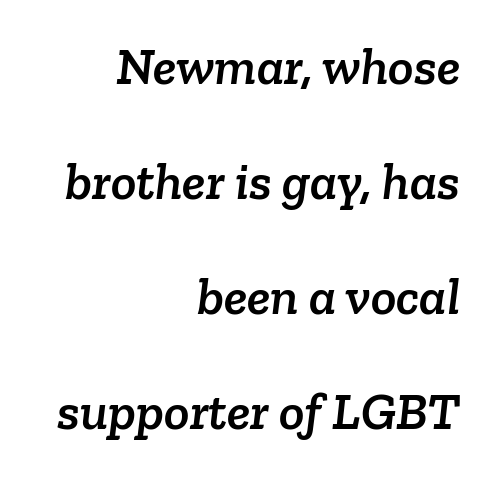
In terms of leading, this rendering errs on the spacious side. The glyphs are unaccompanied by any horizontal stroke below them. The letters advance in unequal steps, a hallmark of proportional type. Is the letter spacing exaggerated? No — it looks like the ordinary default.
